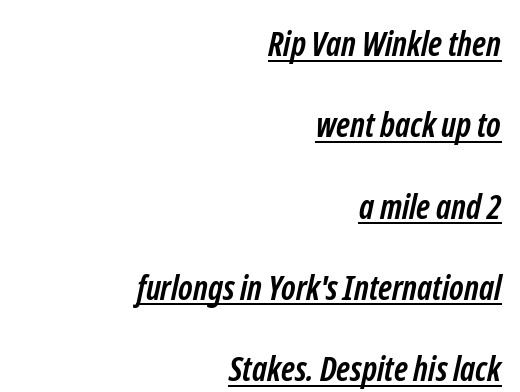
The image shows 34 px semibold, condensed sans-serif type; set right-aligned, loose line spacing (2.39x), normal letter spacing, underlined; low stroke contrast and a medium x-height.
